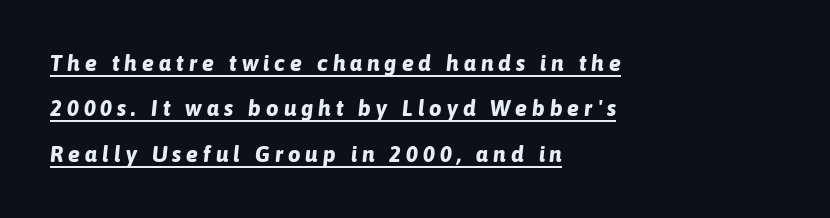
The image shows 22 px bold type, italic (leaning right); set left-aligned, loose line spacing (2.06x), unusually wide letter spacing (+0.23 em), underlined.
